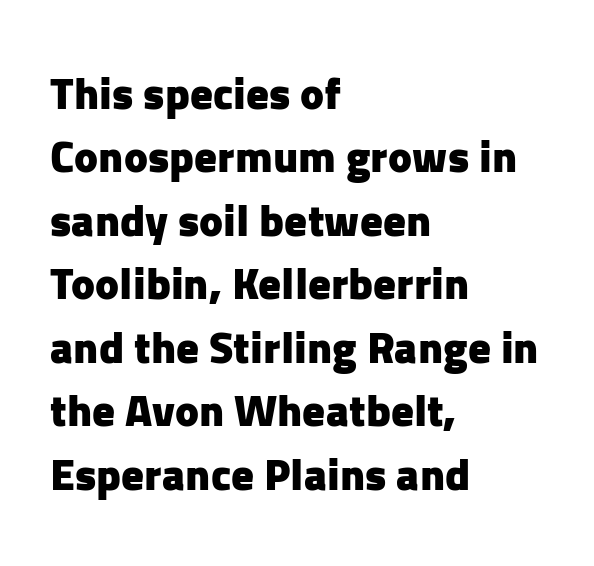
{"serif": "no", "italic": "no", "bold": "yes", "weight": "heavy", "width": "normal", "stroke_contrast": "low", "x_height": "medium", "monospaced": "no", "underline": "no", "align": "left", "line_spacing": "normal", "line_spacing_ratio": 1.41, "letter_spacing": "normal", "letter_spacing_em": 0.0, "glyph_px": 45}
